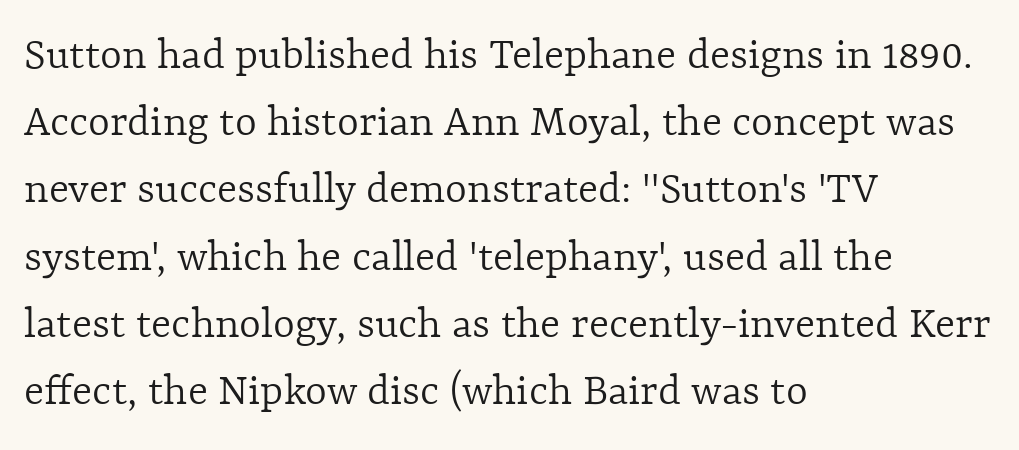
The image shows 47 px light type, upright; set left-aligned, normal line spacing (1.43x), normal letter spacing, not underlined; a medium x-height.
